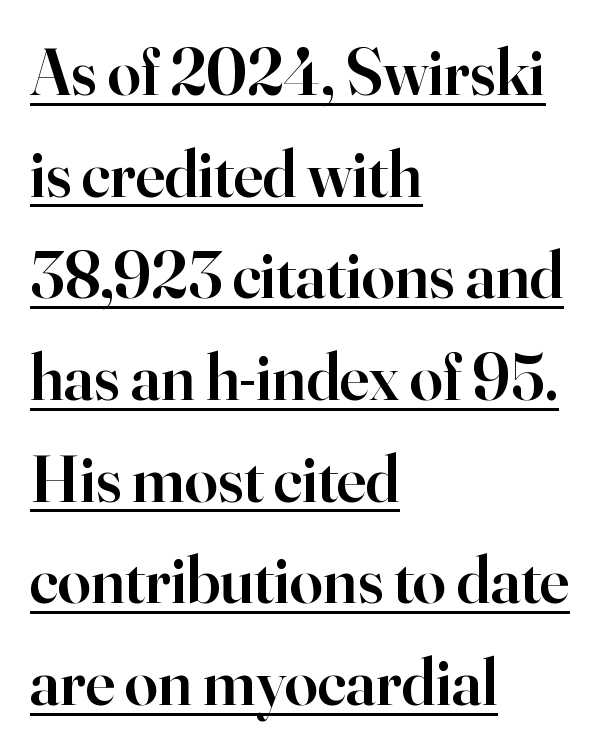
{"serif": "yes", "italic": "no", "bold": "semi", "weight": "semibold", "width": "normal", "stroke_contrast": "high", "x_height": "small", "monospaced": "no", "underline": "yes", "align": "left", "line_spacing": "normal", "line_spacing_ratio": 1.54, "letter_spacing": "normal", "letter_spacing_em": 0.0, "glyph_px": 66}
